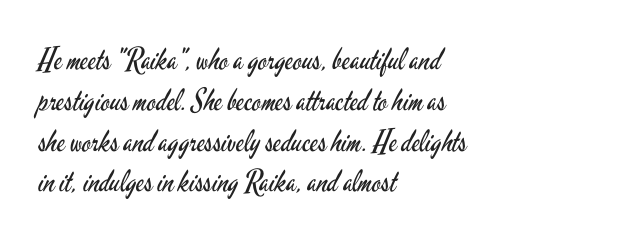
Q: Is the text bold? A: No.
Q: Is the text italic (slanted)? A: Yes.
Q: Is the typeface a serif or a sans-serif typeface? A: Sans-serif.
Q: Is the text underlined? A: No.
Q: How is the paragraph aligned? A: Left-aligned.
Q: Is the spacing between letters normal or unusually wide? A: Normal.
Q: Is the spacing between lines tight, normal or loose? A: Normal.
Q: Width (condensed, normal, or wide)? A: Condensed.
Q: Stroke contrast? A: Low.
Q: x-height? A: Small.
Q: Monospaced? A: No.
